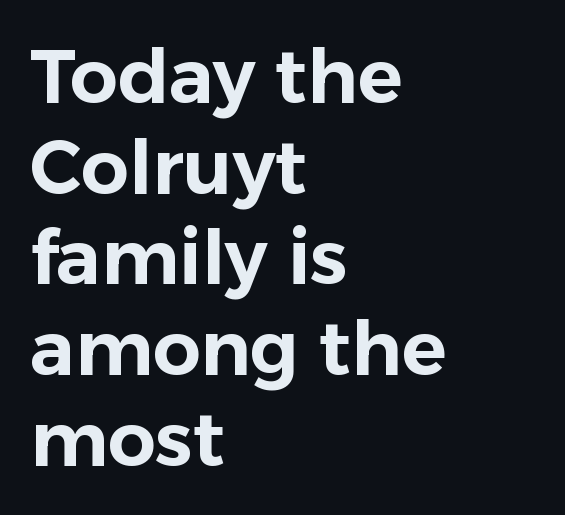
The image shows 75 px sans-serif type, upright; set left-aligned, line spacing 1.21x, normal letter spacing, not underlined; low stroke contrast and a medium x-height.
